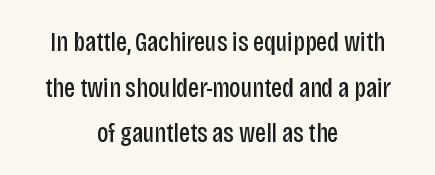
Q: Is the text bold? A: No.
Q: Is the text italic (slanted)? A: No, it is upright.
Q: Is the typeface a serif or a sans-serif typeface? A: Sans-serif.
Q: Is the text underlined? A: No.
Q: How is the paragraph aligned? A: Centered.
Q: Is the spacing between letters normal or unusually wide? A: Normal.
Q: Is the spacing between lines tight, normal or loose? A: Normal.
Q: Width (condensed, normal, or wide)? A: Condensed.
Q: Stroke contrast? A: Low.
Q: x-height? A: Large.
Q: Monospaced? A: No.
